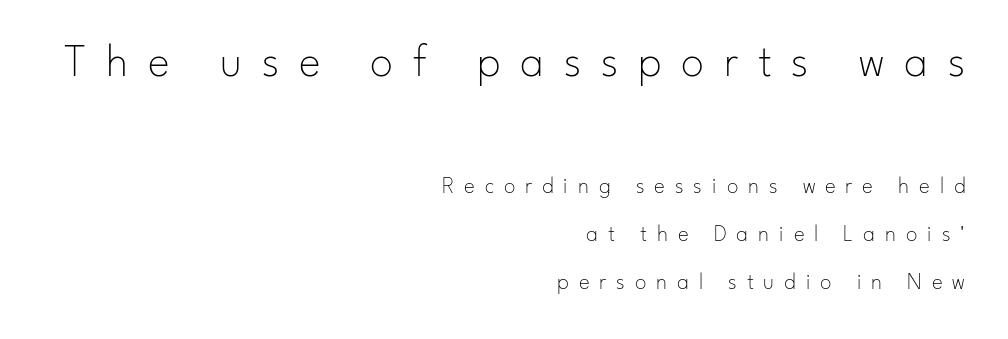
The image shows 46 px thin sans-serif type, upright; set right-aligned, loose line spacing (2.09x), unusually wide letter spacing (+0.43 em), not underlined; the first (top) block is 2.0x larger; low stroke contrast and a small x-height.
